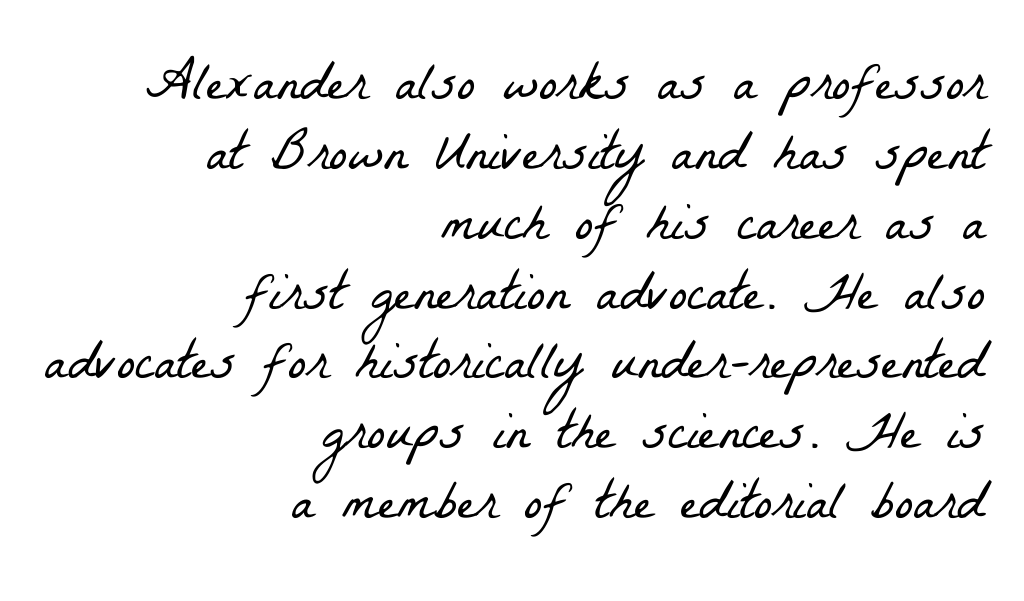
Underline: absent. Letter spacing: default. Do the characters align in a grid? No, the font is proportional. Look at the bottom of the vertical strokes: they flare into serifs here.
